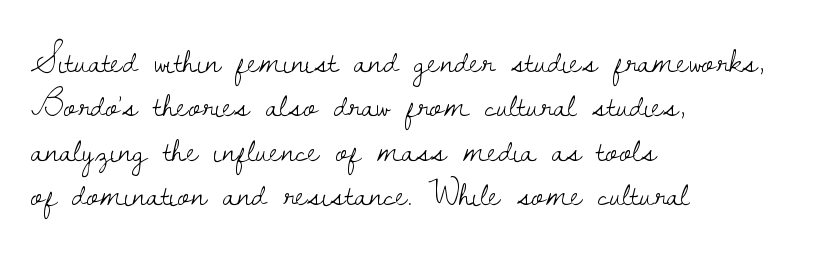
Is this a sans? No — the strokes have serifs. The passage shown is typed in a proportional face where columns would drift. Caption: multi-line text, flush left, ragged right.
